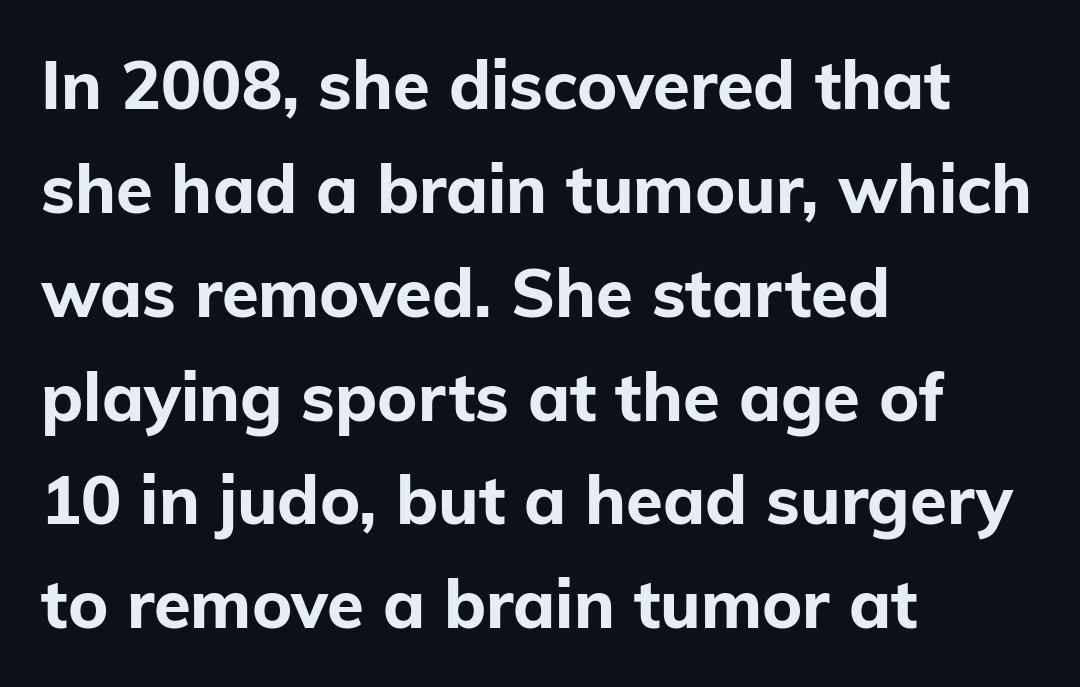
{"serif": "no", "italic": "no", "bold": "yes", "weight": "bold", "width": "normal", "stroke_contrast": "low", "x_height": "medium", "monospaced": "no", "underline": "no", "align": "left", "line_spacing": "normal", "line_spacing_ratio": 1.55, "letter_spacing": "normal", "letter_spacing_em": 0.0, "glyph_px": 67}
